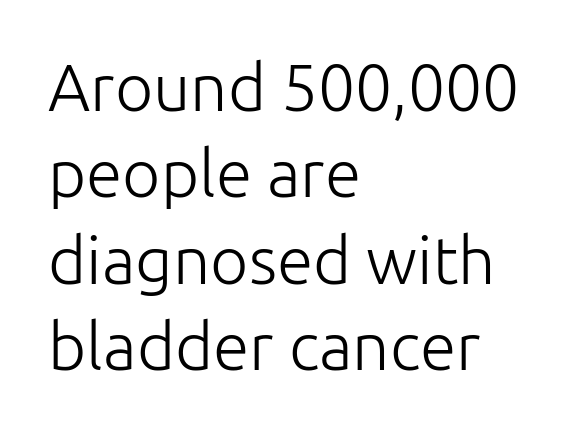
You can tell it's not italic because the verticals are truly vertical. A light-to-regular cut is what we see here. This rendering employs a face without finishing strokes, i.e., a sans-serif. The rendering anchors every line to the left-hand side.
